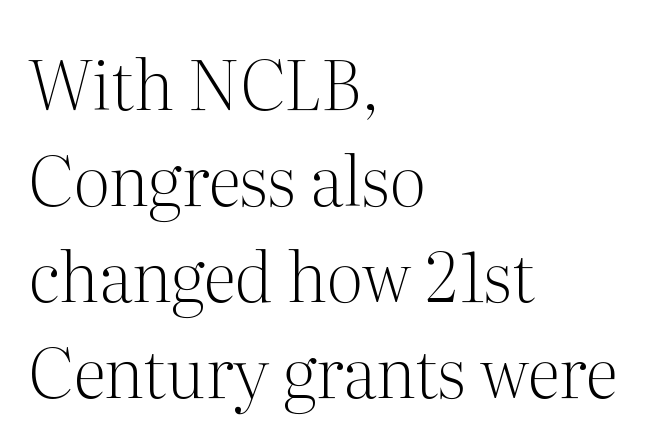
Q: Is the text bold? A: No.
Q: Is the text italic (slanted)? A: No, it is upright.
Q: Is the typeface a serif or a sans-serif typeface? A: Serif.
Q: Is the text underlined? A: No.
Q: How is the paragraph aligned? A: Left-aligned.
Q: Is the spacing between letters normal or unusually wide? A: Normal.
Q: Is the spacing between lines tight, normal or loose? A: Normal.
Q: Width (condensed, normal, or wide)? A: Normal.
Q: Stroke contrast? A: Medium.
Q: x-height? A: Medium.
Q: Monospaced? A: No.
